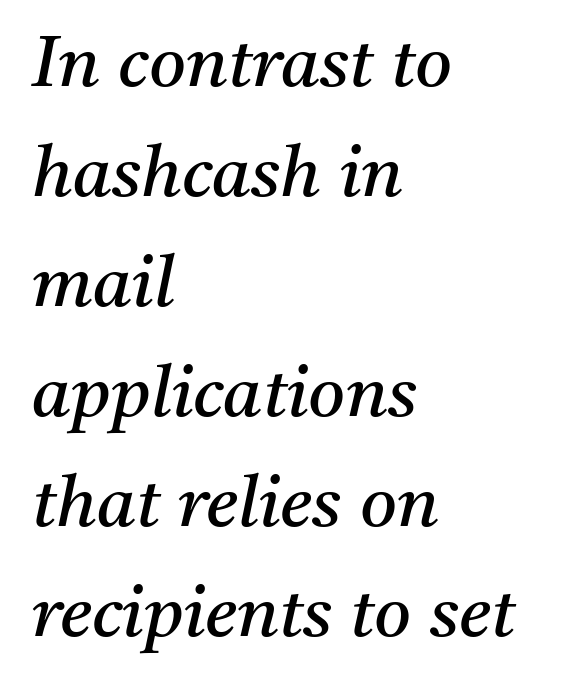
{"serif": "yes", "italic": "yes", "lean": "right", "slant_degrees": 11, "bold": "no", "weight": "regular", "width": "normal", "stroke_contrast": "medium", "x_height": "medium", "monospaced": "no", "underline": "no", "align": "left", "line_spacing": "normal", "line_spacing_ratio": 1.55, "letter_spacing": "normal", "letter_spacing_em": 0.0, "glyph_px": 71}
